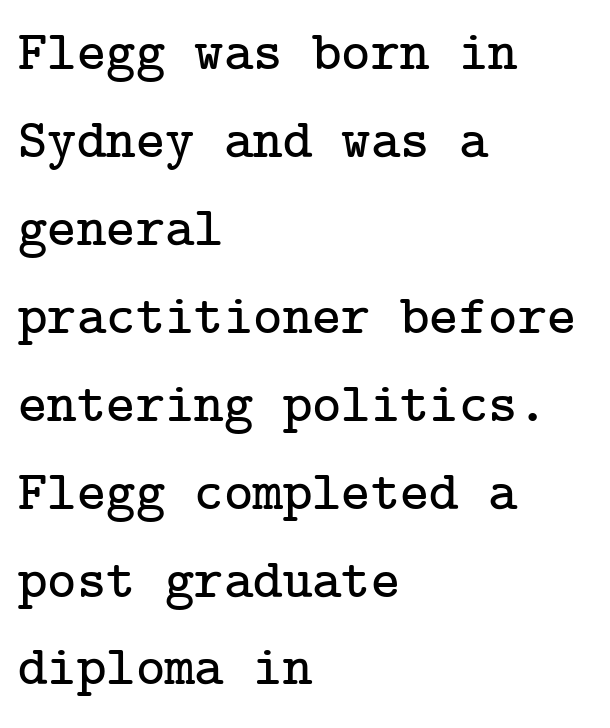
Horizontal bands of white between lines are of average thickness. It's the straight-up-and-down kind of type. Check where the strokes stop: tiny serifs finish them off. No extra tracking has been applied to these lines. Check the space under the baseline: it is left empty.
